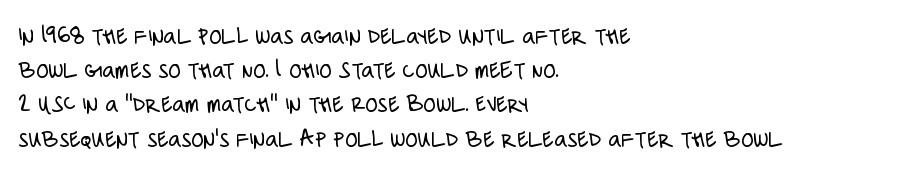
{"italic": "no", "bold": "no", "underline": "no", "align": "left", "line_spacing": "normal", "line_spacing_ratio": 1.37, "letter_spacing": "normal", "letter_spacing_em": 0.0, "glyph_px": 25}
